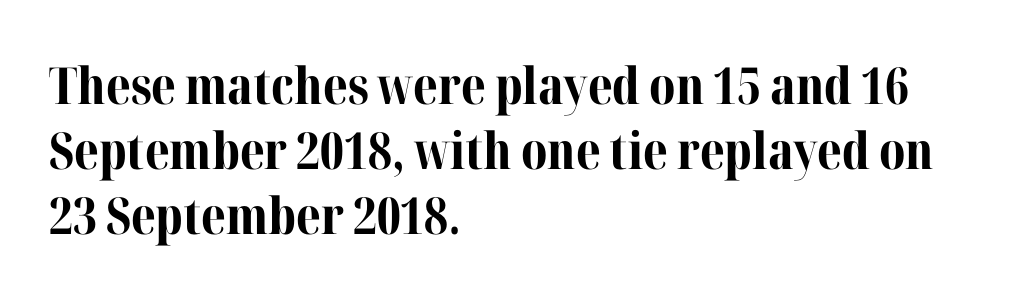
If you drew a ruler down the left edge, every line would touch it. These lines were composed using upright roman letters. Do the characters align in a grid? No, the font is proportional. In terms of leading, this rendering sits right in the middle.
